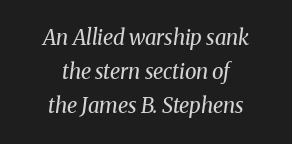
Unmarked baselines from the first word to the last. Teacher's note: observe the equal gaps on both sides — that is centered alignment. The font's italic variant was chosen for this text. Is the type heavy? It reads as light-to-regular instead. What stands out about the letter spacing? Nothing — it is the standard amount. Leading: standard.
